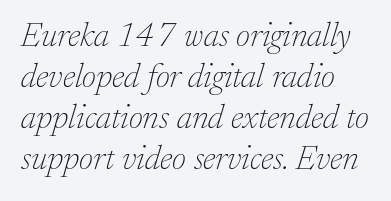
{"serif": "yes", "italic": "yes", "lean": "right", "slant_degrees": 17, "bold": "no", "weight": "thin", "width": "normal", "stroke_contrast": "low", "x_height": "medium", "monospaced": "no", "underline": "no", "align": "left", "line_spacing_ratio": 1.21, "letter_spacing": "normal", "letter_spacing_em": 0.0, "glyph_px": 34}
